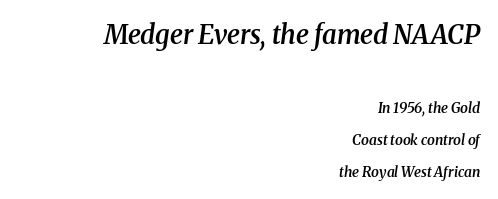
Q: Is the text bold? A: Semi-bold.
Q: Is the text italic (slanted)? A: Yes, it leans right by about 8 degrees.
Q: Is the text underlined? A: No.
Q: How is the paragraph aligned? A: Right-aligned.
Q: Is the spacing between letters normal or unusually wide? A: Normal.
Q: Is the spacing between lines tight, normal or loose? A: Loose.
Q: Which block of text is set in a larger size, the first (top) or the second (bottom)? A: The first (top) one.
